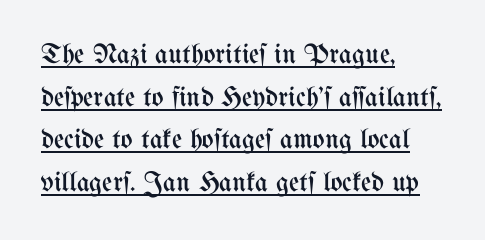
The cut favours lightness, reaching ordinary text weight at its darkest. Each letter keeps its own natural width here, so spacing adapts to shape. Spacing between characters is what you'd get straight out of the box. Each line of the rendering has a horizontal stroke beneath the glyphs.
